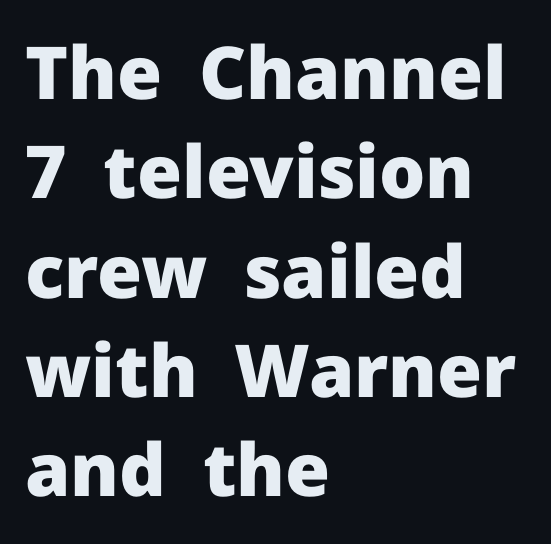
The letters sit at their default tracking, neither squeezed nor spread. Caption: multi-line text, flush left, ragged right. Characters remain perfectly vertical along every line. Its strokes are broad and dark, the hallmark of bold type. Normally led — the rows are evenly, conventionally spaced. The face used here is a sans, in the tradition of grotesques and geometrics.
